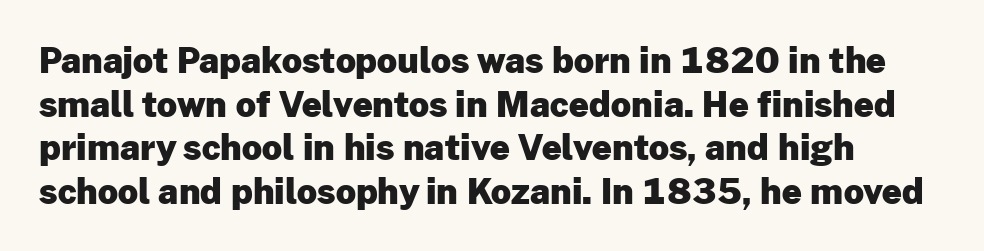
The designer left line spacing at the default. Designer's note — italics off, roman on. Anything drawn beneath the words? Only blank space. Character widths vary here, with narrow letters taking less room than wide ones.
